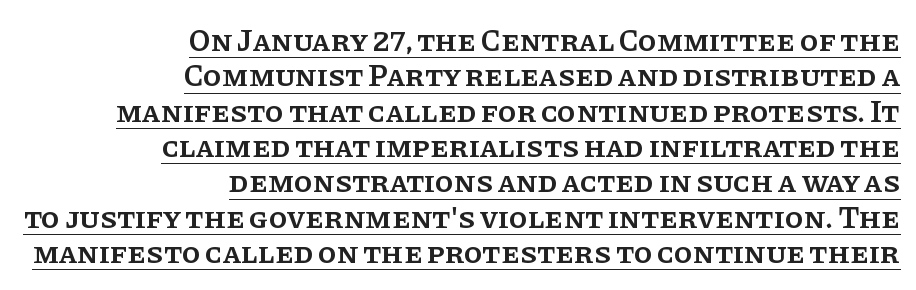
The image shows 31 px semibold serif type, upright; set right-aligned, tight line spacing (1.14x), normal letter spacing, underlined; low stroke contrast and a large x-height.
